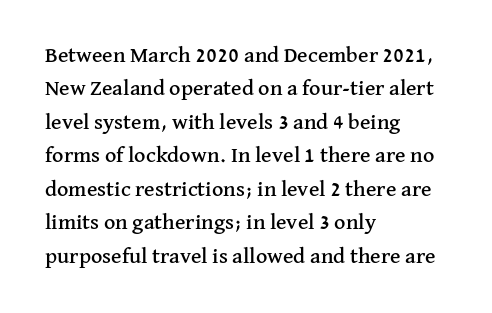
{"italic": "no", "underline": "no", "align": "left", "line_spacing": "normal", "line_spacing_ratio": 1.52, "letter_spacing": "normal", "letter_spacing_em": 0.0, "glyph_px": 22}
